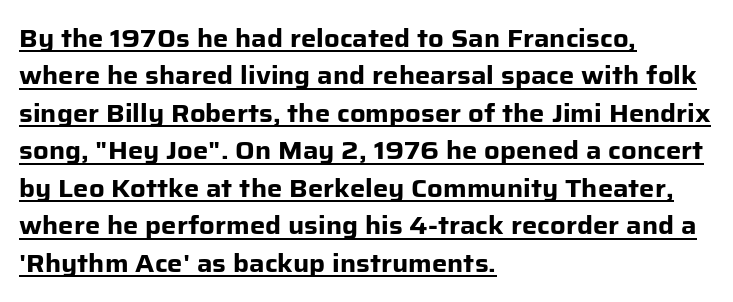
{"italic": "no", "bold": "yes", "underline": "yes", "align": "left", "line_spacing": "normal", "line_spacing_ratio": 1.56, "letter_spacing": "normal", "letter_spacing_em": 0.0, "glyph_px": 24}
